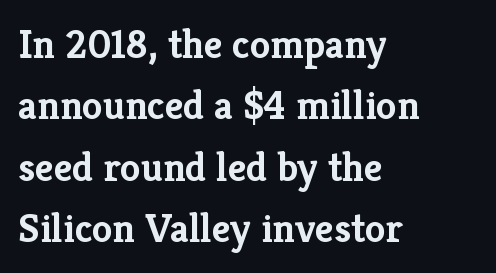
Short and long lines alike share a common starting point at left. Varying glyph widths throughout — classic text-font behaviour. Each new line begins a customary step beneath the previous one. Nothing unusual about the tracking: characters are spaced as the font intends.
